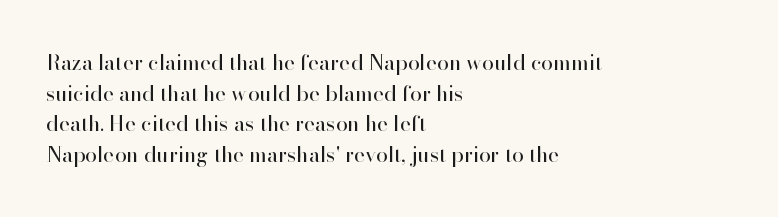
{"italic": "no", "bold": "no", "underline": "no", "align": "left", "line_spacing": "normal", "line_spacing_ratio": 1.46, "letter_spacing": "normal", "letter_spacing_em": 0.0, "glyph_px": 21}
